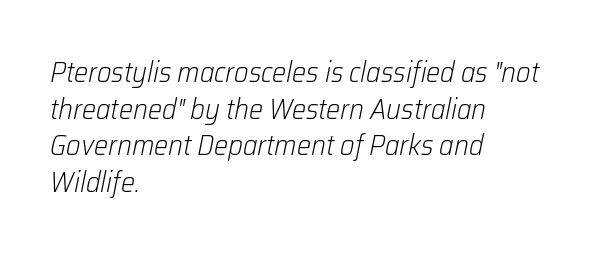
Q: Is the text bold? A: No.
Q: Is the text italic (slanted)? A: Yes, it leans right by about 12 degrees.
Q: Is the text underlined? A: No.
Q: How is the paragraph aligned? A: Left-aligned.
Q: Is the spacing between letters normal or unusually wide? A: Normal.
Q: Is the spacing between lines tight, normal or loose? A: Normal.
Q: Width (condensed, normal, or wide)? A: Normal.
Q: Stroke contrast? A: Low.
Q: x-height? A: Medium.
Q: Monospaced? A: No.
